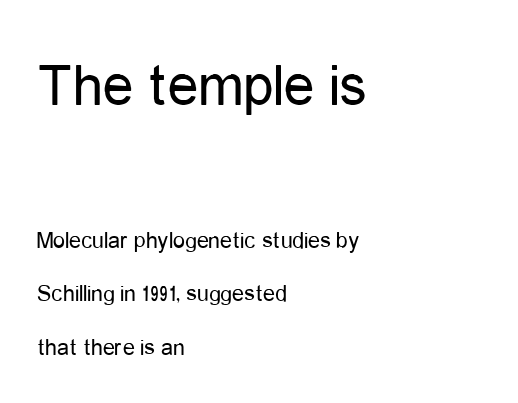
Tall strokes in this sample are plumb rather than angled. The block of text is sparse from top to bottom, with ample space between rows. Observe the ordinary spacing: letters are neighbours, not strangers. Leftover space on each line is placed entirely after the last word.
